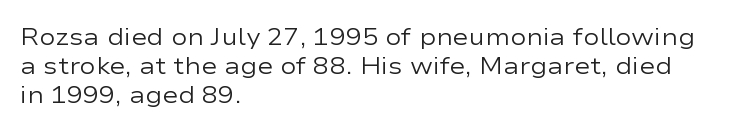
Q: Is the text bold? A: No.
Q: Is the text italic (slanted)? A: No, it is upright.
Q: Is the text underlined? A: No.
Q: How is the paragraph aligned? A: Left-aligned.
Q: Is the spacing between letters normal or unusually wide? A: Normal.
